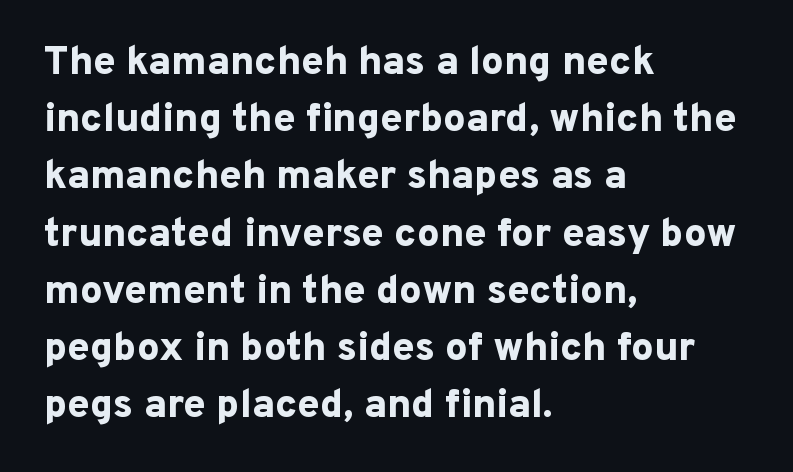
{"serif": "no", "italic": "no", "bold": "yes", "weight": "bold", "width": "normal", "stroke_contrast": "low", "x_height": "medium", "monospaced": "no", "underline": "no", "align": "left", "line_spacing": "normal", "line_spacing_ratio": 1.43, "letter_spacing": "normal", "letter_spacing_em": 0.0, "glyph_px": 40}
